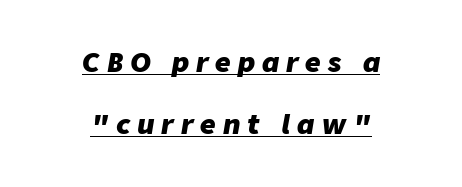
{"italic": "yes", "lean": "right", "slant_degrees": 9, "bold": "yes", "underline": "yes", "align": "center", "line_spacing": "loose", "line_spacing_ratio": 2.28, "letter_spacing": "wide", "letter_spacing_em": 0.26, "glyph_px": 27}
